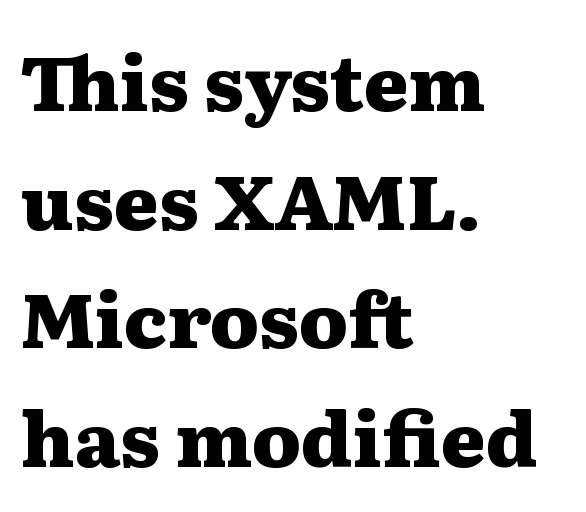
Q: Is the text bold? A: Yes.
Q: Is the text italic (slanted)? A: No, it is upright.
Q: Is the typeface a serif or a sans-serif typeface? A: Serif.
Q: Is the text underlined? A: No.
Q: How is the paragraph aligned? A: Left-aligned.
Q: Is the spacing between letters normal or unusually wide? A: Normal.
Q: Is the spacing between lines tight, normal or loose? A: Normal.
Q: Width (condensed, normal, or wide)? A: Wide.
Q: Stroke contrast? A: Medium.
Q: x-height? A: Medium.
Q: Monospaced? A: No.
